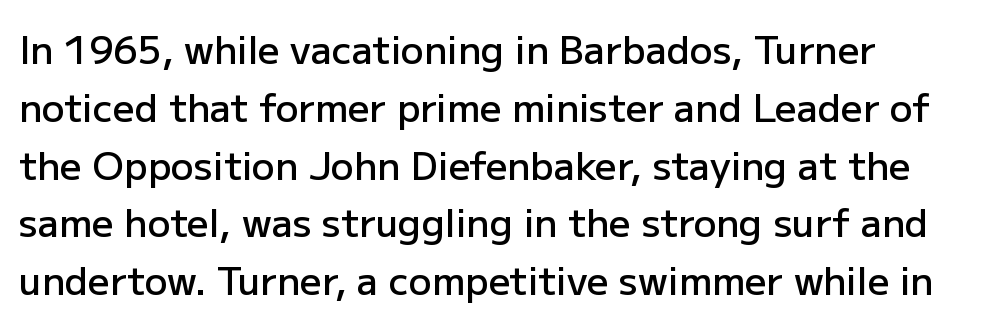
Varying glyph widths throughout — classic text-font behaviour. Posture: straight, roman, zero tilt. Clear beneath every line of the passage. Notice how descenders clear the ascenders below comfortably — that's standard leading.
